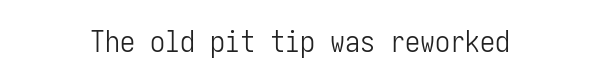
Students, note that the glyphs here touch the page at normal intervals. This is roman type, the default non-slanted kind. Stems here are at most as thick as an everyday book face. Just letters on the line, the space beneath them empty.
